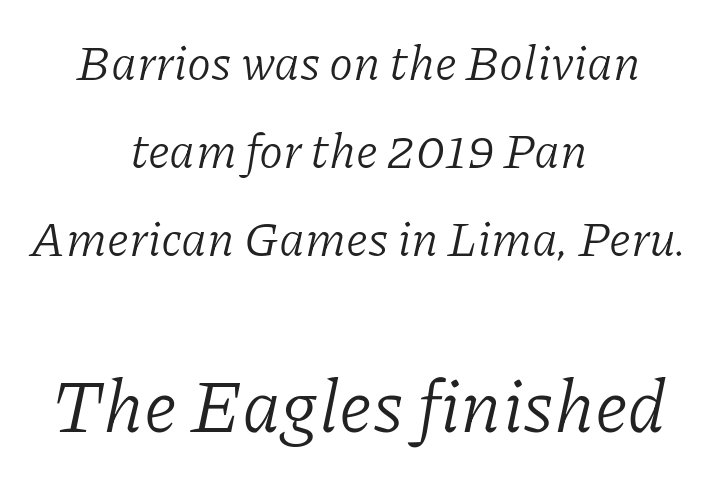
The image shows 74 px light serif type, italic (leaning right); set centered, line spacing 1.8x, normal letter spacing, not underlined; the second (bottom) block is 1.51x larger; low stroke contrast and a medium x-height.
